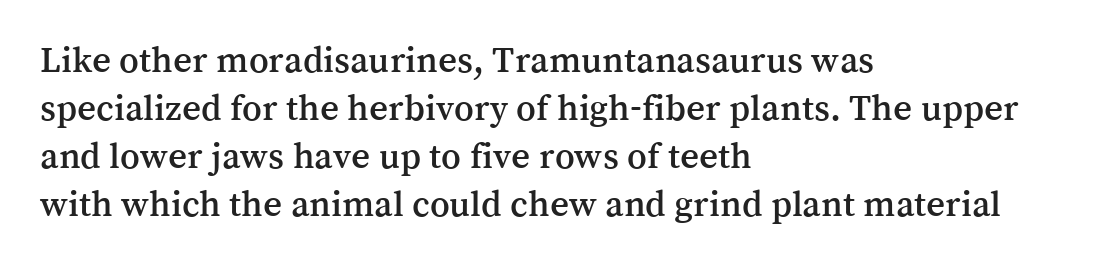
Q: Is the text italic (slanted)? A: No, it is upright.
Q: Is the typeface a serif or a sans-serif typeface? A: Serif.
Q: Is the text underlined? A: No.
Q: How is the paragraph aligned? A: Left-aligned.
Q: Is the spacing between letters normal or unusually wide? A: Normal.
Q: Is the spacing between lines tight, normal or loose? A: Normal.
Q: Width (condensed, normal, or wide)? A: Normal.
Q: Stroke contrast? A: Medium.
Q: x-height? A: Medium.
Q: Monospaced? A: No.
